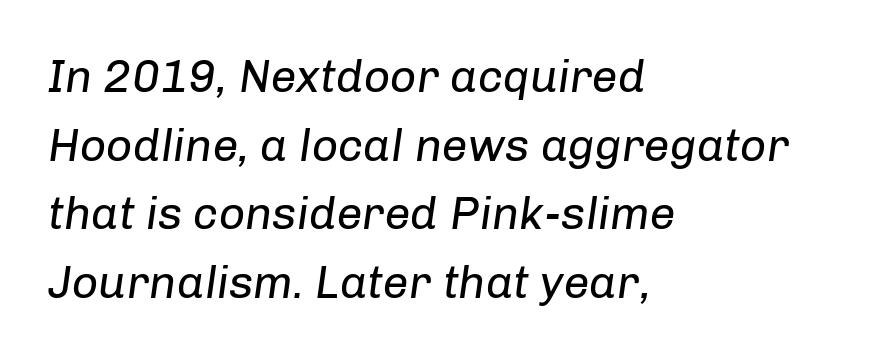
A bare baseline throughout the passage. Successive baselines arrive at the customary interval. Here the designer chose a conventional face with non-uniform glyph widths. Between one letter and the next there's only the usual sliver of space.
